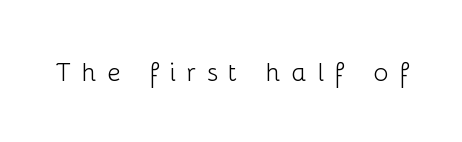
The type sits square on the baseline with zero lean. Letter spacing: wide. Letters have the restrained weight of plain body copy at most. Rule under the text: the space is simply empty.
